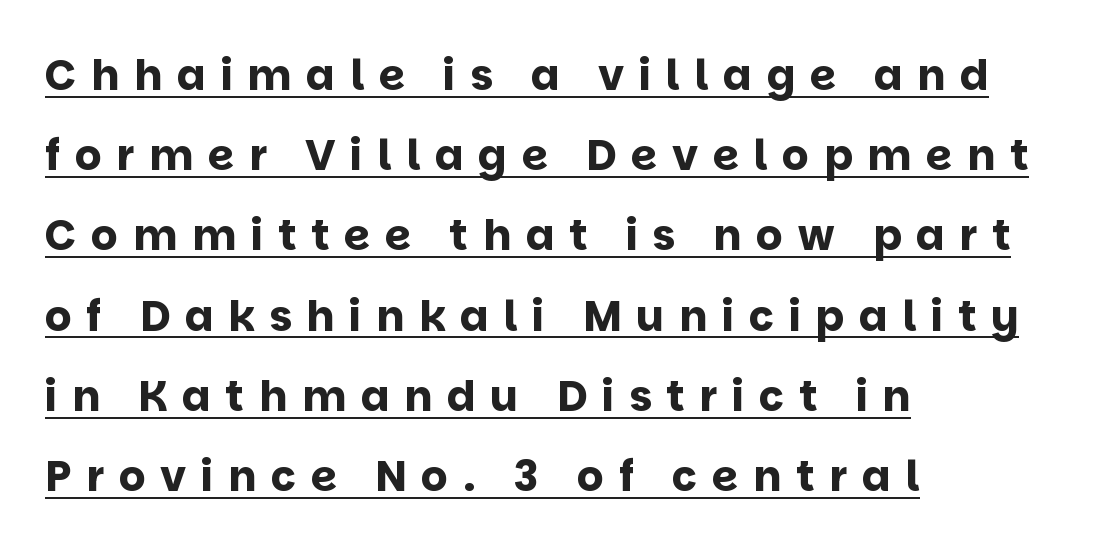
This sample has the flowing, uneven cadence of proportional lettering. The rendering anchors every line to the left-hand side. Interline gaps are noticeably wide in this sample. The type family on display is of the sans-serif kind. Does a line run under the words? Yes, clearly. Notice how thick the strokes are: this is what a full bold looks like.
